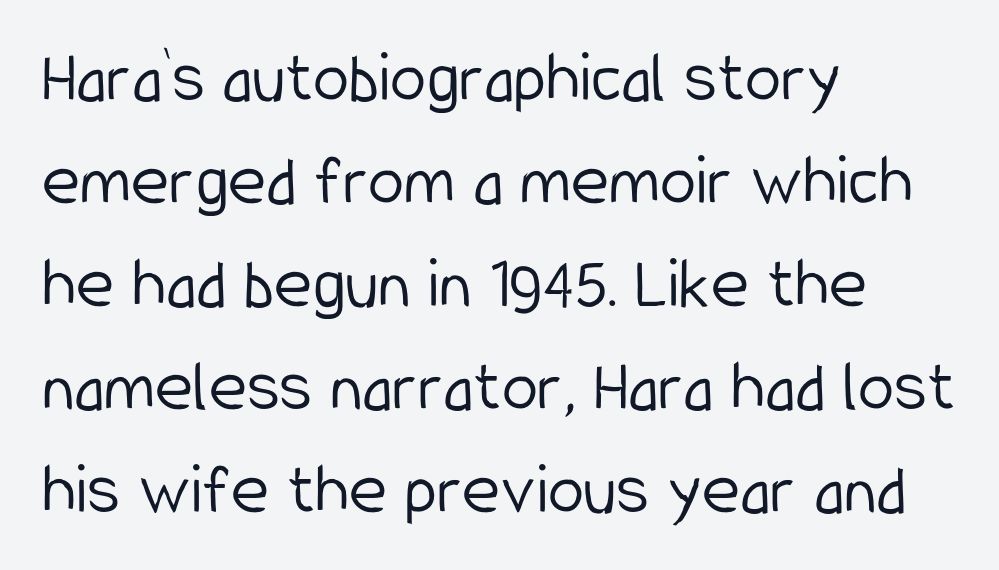
Students, observe: this is what conventionally led text looks like. These lines keep a tight, regular rhythm from letter to letter. Every character sits straight up, as roman type does. Layout note: lines flush left. Character widths vary here, with narrow letters taking less room than wide ones. Letters rest on an invisible, unmarked baseline.
